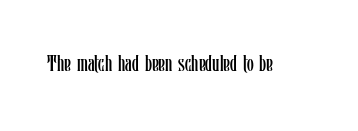
{"italic": "no", "bold": "no", "underline": "no", "letter_spacing": "normal", "letter_spacing_em": 0.0, "glyph_px": 22}
